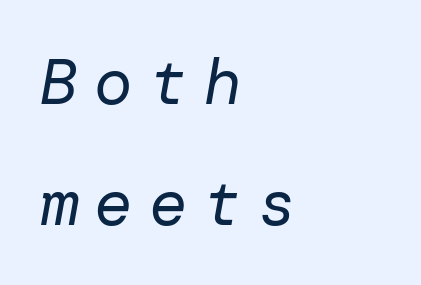
Q: Is the text bold? A: No.
Q: Is the text italic (slanted)? A: Yes, it leans right by about 10 degrees.
Q: Is the text underlined? A: No.
Q: How is the paragraph aligned? A: Left-aligned.
Q: Is the spacing between letters normal or unusually wide? A: Unusually wide.
Q: Width (condensed, normal, or wide)? A: Normal.
Q: Stroke contrast? A: Low.
Q: x-height? A: Medium.
